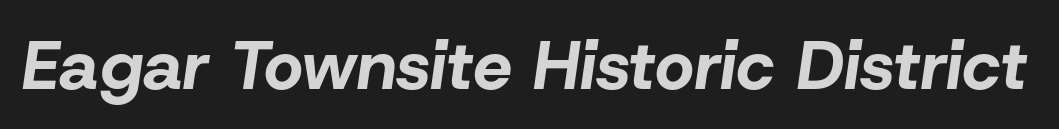
Q: Is the text bold? A: Yes.
Q: Is the text italic (slanted)? A: Yes, it leans right by about 8 degrees.
Q: Is the text underlined? A: No.
Q: Is the spacing between letters normal or unusually wide? A: Normal.
Q: Width (condensed, normal, or wide)? A: Normal.
Q: Stroke contrast? A: Low.
Q: x-height? A: Medium.
Q: Monospaced? A: No.
